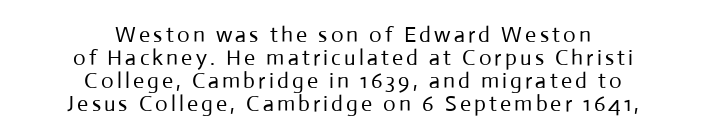
Every character sits straight up, as roman type does. The space beneath each line is pristine and unruled. The passage shown is not bold in any degree. Regarding leading, the lines here are crowded together.
